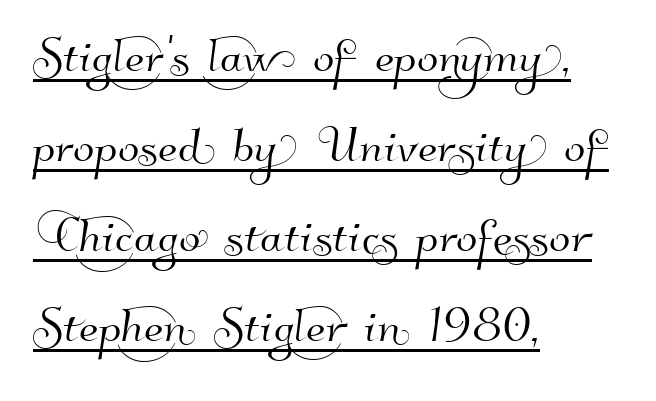
{"serif": "no", "width": "normal", "stroke_contrast": "high", "x_height": "small", "monospaced": "no", "underline": "yes", "align": "left", "line_spacing": "normal", "line_spacing_ratio": 1.43, "letter_spacing": "normal", "letter_spacing_em": 0.0, "glyph_px": 63}
